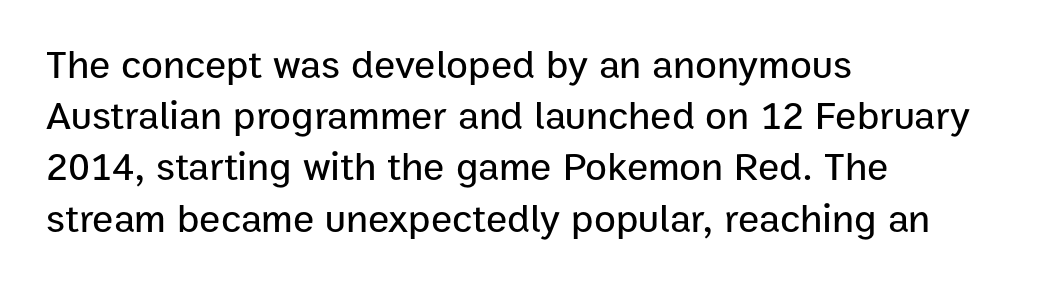
{"serif": "no", "italic": "no", "width": "normal", "stroke_contrast": "low", "x_height": "medium", "monospaced": "no", "underline": "no", "align": "left", "line_spacing": "normal", "line_spacing_ratio": 1.28, "letter_spacing": "normal", "letter_spacing_em": 0.0, "glyph_px": 40}
